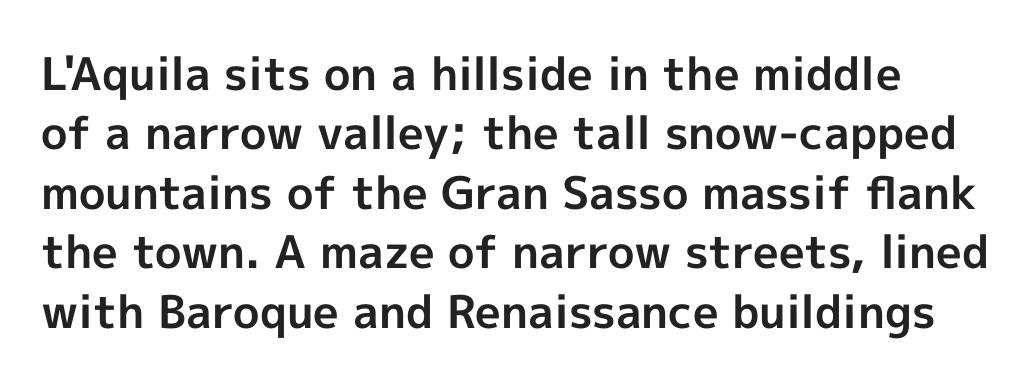
Q: Is the text bold? A: Yes.
Q: Is the text italic (slanted)? A: No, it is upright.
Q: Is the typeface a serif or a sans-serif typeface? A: Sans-serif.
Q: Is the text underlined? A: No.
Q: Is the spacing between letters normal or unusually wide? A: Normal.
Q: Is the spacing between lines tight, normal or loose? A: Normal.
Q: Width (condensed, normal, or wide)? A: Normal.
Q: x-height? A: Medium.
Q: Monospaced? A: No.
